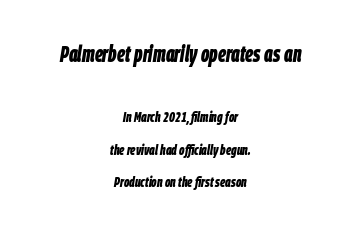
Q: Is the text bold? A: Yes.
Q: Is the text italic (slanted)? A: Yes, it leans right by about 9 degrees.
Q: Is the text underlined? A: No.
Q: How is the paragraph aligned? A: Centered.
Q: Is the spacing between letters normal or unusually wide? A: Normal.
Q: Is the spacing between lines tight, normal or loose? A: Loose.
Q: Which block of text is set in a larger size, the first (top) or the second (bottom)? A: The first (top) one.
